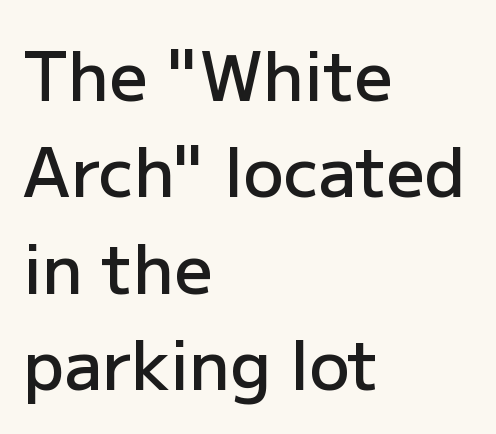
The image shows 67 px semibold sans-serif type, upright; set left-aligned, normal line spacing (1.44x), normal letter spacing, not underlined; low stroke contrast and a medium x-height.
